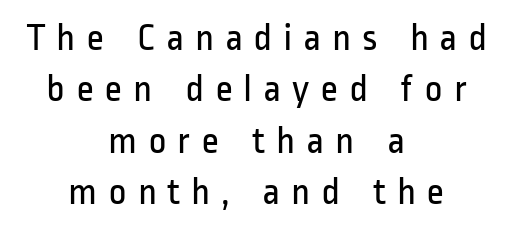
The image shows 39 px regular-weight, condensed sans-serif type, upright; set centered, normal line spacing (1.32x), unusually wide letter spacing (+0.27 em), not underlined; low stroke contrast and a medium x-height.
